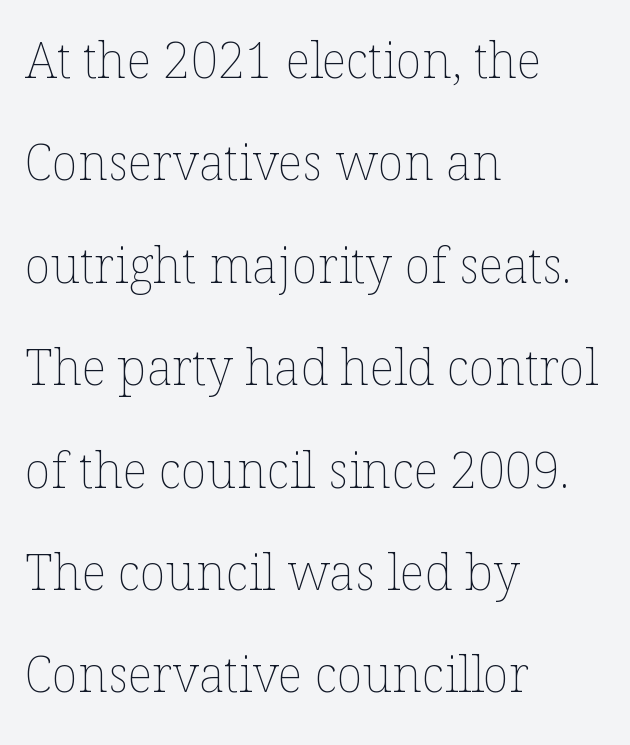
Q: Is the text bold? A: No.
Q: Is the text italic (slanted)? A: No, it is upright.
Q: Is the text underlined? A: No.
Q: How is the paragraph aligned? A: Left-aligned.
Q: Is the spacing between letters normal or unusually wide? A: Normal.
Q: Is the spacing between lines tight, normal or loose? A: Loose.
Q: Width (condensed, normal, or wide)? A: Normal.
Q: Stroke contrast? A: Low.
Q: x-height? A: Medium.
Q: Monospaced? A: No.
